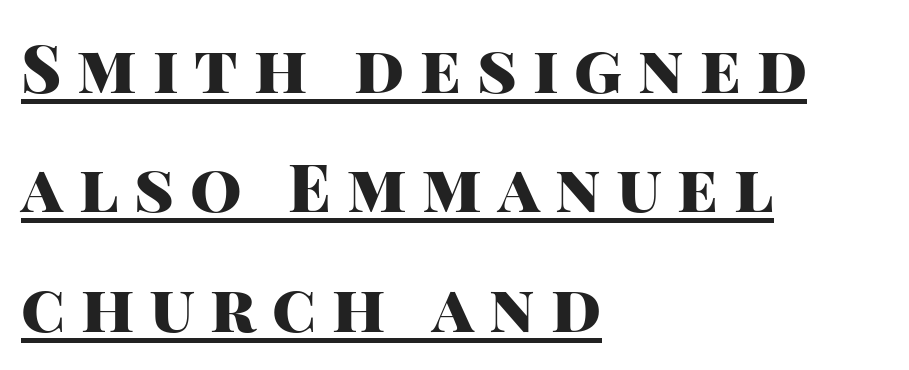
{"serif": "no", "italic": "no", "bold": "yes", "weight": "heavy", "width": "normal", "stroke_contrast": "high", "x_height": "large", "monospaced": "no", "underline": "yes", "align": "left", "line_spacing_ratio": 1.81, "letter_spacing": "wide", "letter_spacing_em": 0.24, "glyph_px": 66}
